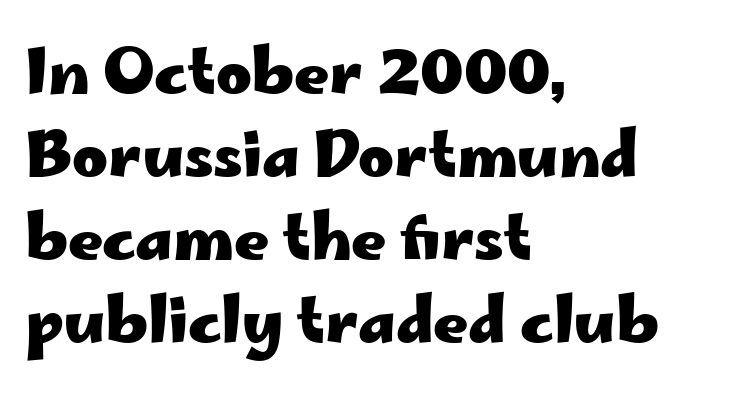
Q: Is the text bold? A: Yes.
Q: Is the text italic (slanted)? A: No, it is upright.
Q: Is the typeface a serif or a sans-serif typeface? A: Sans-serif.
Q: Is the text underlined? A: No.
Q: How is the paragraph aligned? A: Left-aligned.
Q: Is the spacing between letters normal or unusually wide? A: Normal.
Q: Is the spacing between lines tight, normal or loose? A: Normal.
Q: Width (condensed, normal, or wide)? A: Wide.
Q: Stroke contrast? A: Low.
Q: x-height? A: Small.
Q: Monospaced? A: No.
